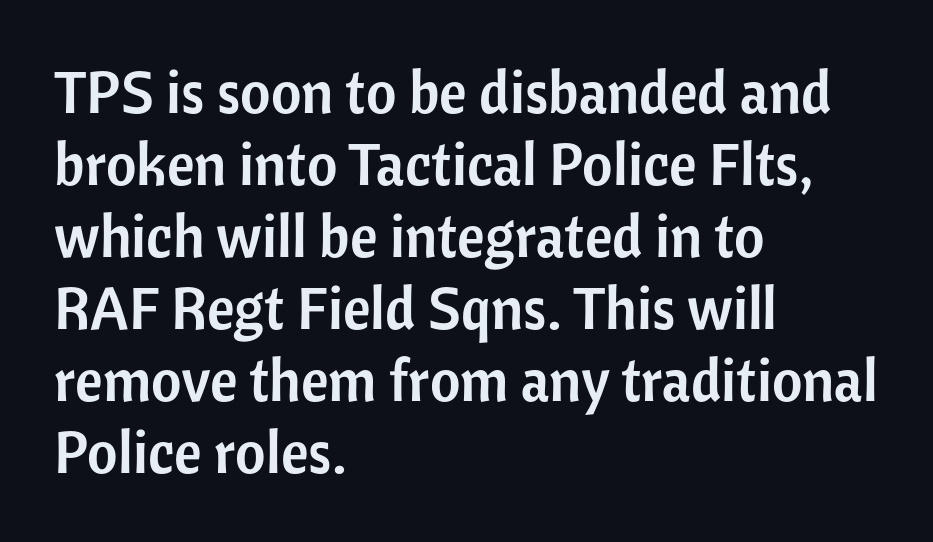
Default kerning and tracking; the words read as compact shapes. Has an underline been added? It has not. The rendering uses natural spacing where letterforms have individual widths. This rendering employs a face without finishing strokes, i.e., a sans-serif. The rendering anchors every line to the left-hand side.
